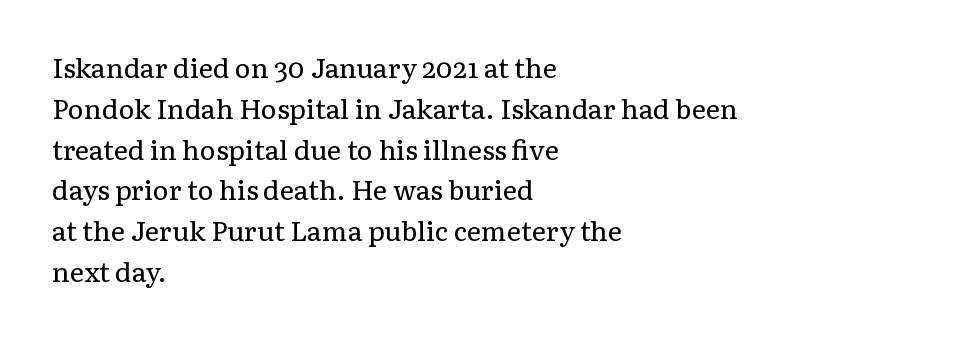
The passage shown stacks its lines at a standard gap. Plain, unruled lines of type. Summary of weight: not heavy and not bold. The rendering keeps characters at their native spacing. Notice how the stems are strictly vertical — no italics here.
